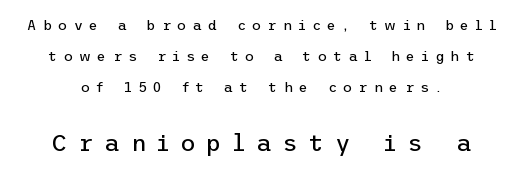
{"italic": "no", "bold": "no", "underline": "no", "line_spacing": "loose", "line_spacing_ratio": 2.21, "letter_spacing": "wide", "letter_spacing_em": 0.45, "larger_block": "second", "size_ratio": 1.71, "glyph_px": 24}
